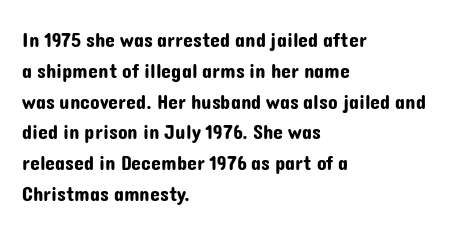
{"italic": "no", "underline": "no", "align": "left", "line_spacing": "normal", "line_spacing_ratio": 1.54, "letter_spacing": "normal", "letter_spacing_em": 0.0, "glyph_px": 20}
